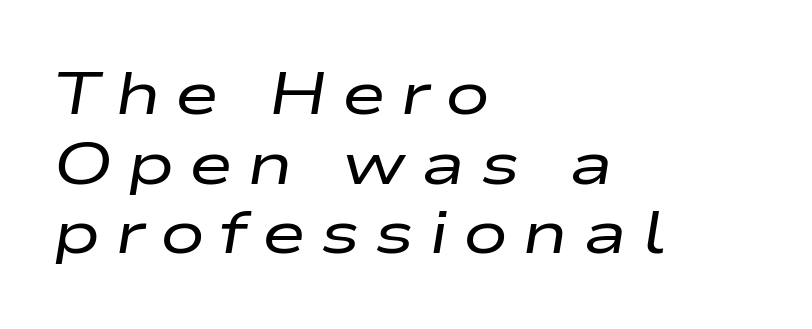
The image shows 60 px regular-weight, wide type, italic (leaning right); set left-aligned, line spacing 1.16x, unusually wide letter spacing (+0.24 em), not underlined; low stroke contrast and a medium x-height.
